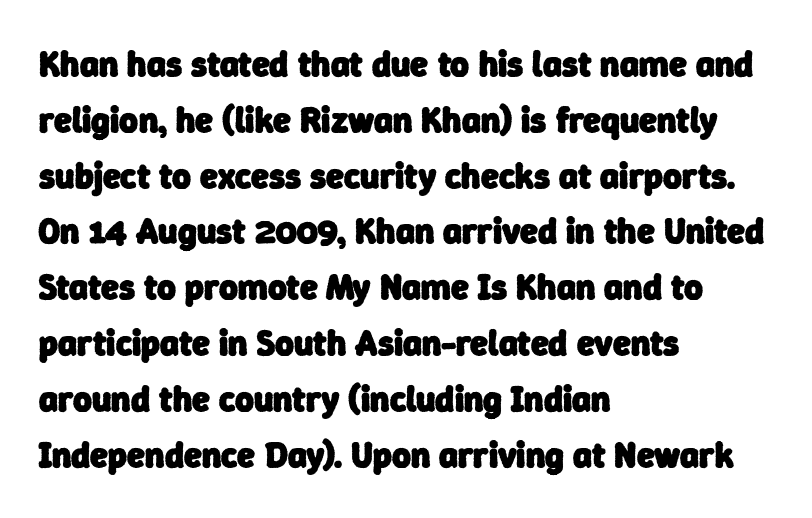
Q: Is the text bold? A: Yes.
Q: Is the typeface a serif or a sans-serif typeface? A: Sans-serif.
Q: Is the text underlined? A: No.
Q: How is the paragraph aligned? A: Left-aligned.
Q: Is the spacing between letters normal or unusually wide? A: Normal.
Q: Is the spacing between lines tight, normal or loose? A: Normal.
Q: Width (condensed, normal, or wide)? A: Normal.
Q: Stroke contrast? A: Low.
Q: x-height? A: Medium.
Q: Monospaced? A: No.
